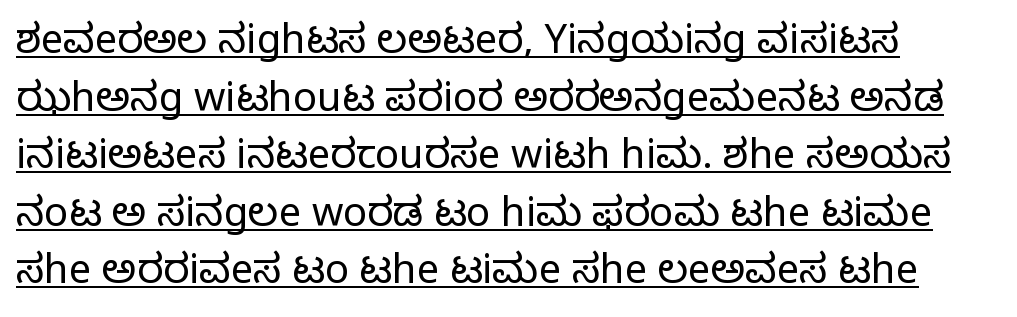
The type family on display is of the sans-serif kind. Weight: not bold — regular or lighter. Ascenders rise straight up at ninety degrees. Which margin do the lines hug? The left one — the right edge is uneven. The letters sit at their default tracking, neither squeezed nor spread. Is this a fixed-width face? No — the glyphs have proportional, varying widths.
